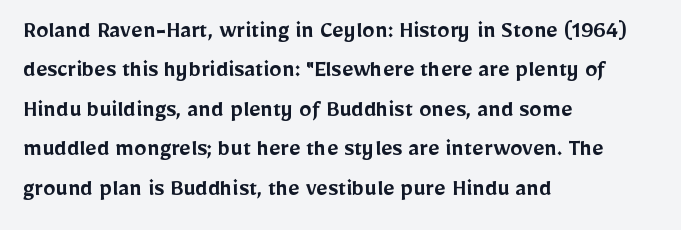
{"italic": "no", "bold": "semi", "underline": "no", "align": "left", "line_spacing": "normal", "line_spacing_ratio": 1.58, "letter_spacing": "normal", "letter_spacing_em": 0.0, "glyph_px": 25}
